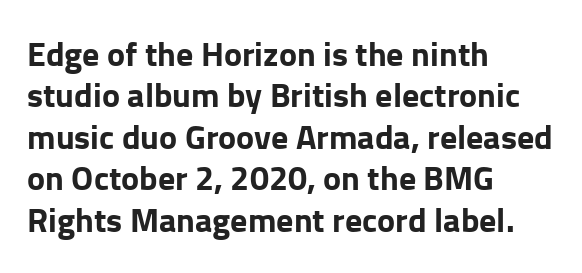
{"serif": "no", "italic": "no", "bold": "yes", "weight": "bold", "width": "normal", "stroke_contrast": "low", "x_height": "medium", "monospaced": "no", "underline": "no", "align": "left", "line_spacing_ratio": 1.22, "letter_spacing": "normal", "letter_spacing_em": 0.0, "glyph_px": 34}
